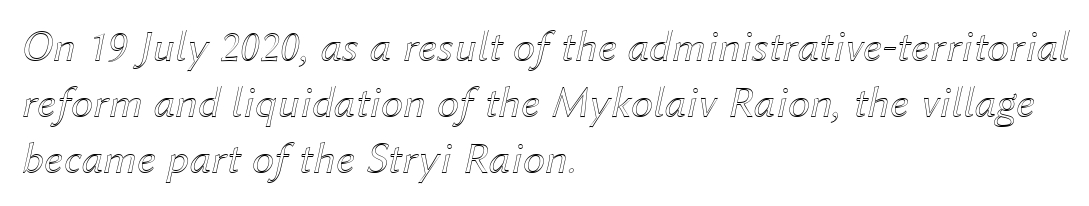
The image shows 45 px text type, italic (leaning right); set left-aligned, normal line spacing (1.25x), normal letter spacing, not underlined; a medium x-height.
